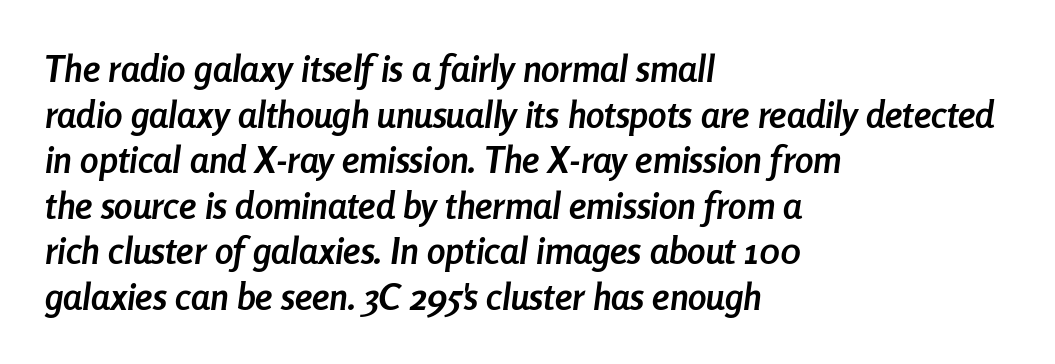
{"italic": "yes", "lean": "right", "slant_degrees": 8, "bold": "yes", "weight": "semibold", "width": "condensed", "stroke_contrast": "low", "x_height": "medium", "monospaced": "no", "underline": "no", "align": "left", "line_spacing_ratio": 1.23, "letter_spacing": "normal", "letter_spacing_em": 0.0, "glyph_px": 37}
